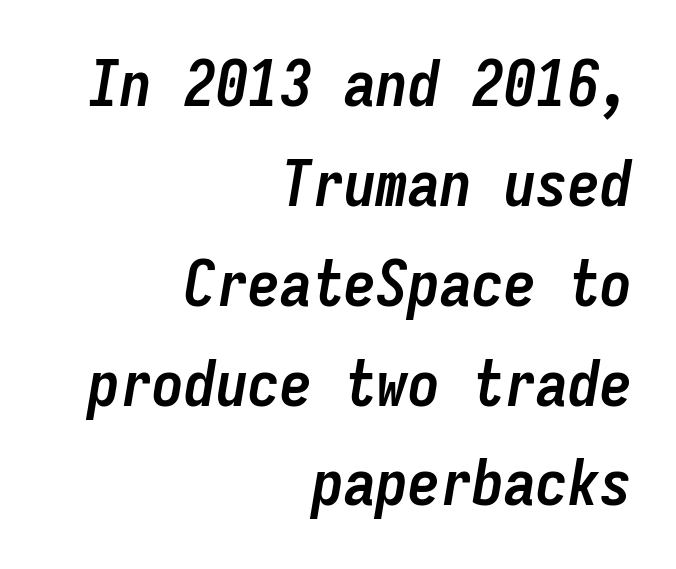
{"italic": "yes", "lean": "right", "slant_degrees": 9, "bold": "yes", "weight": "semibold", "width": "condensed", "stroke_contrast": "low", "x_height": "medium", "monospaced": "yes", "underline": "no", "align": "right", "line_spacing": "normal", "line_spacing_ratio": 1.56, "letter_spacing": "normal", "letter_spacing_em": 0.0, "glyph_px": 64}
